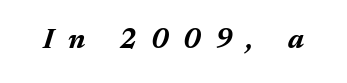
{"italic": "yes", "lean": "right", "slant_degrees": 17, "bold": "yes", "weight": "bold", "width": "normal", "stroke_contrast": "medium", "x_height": "medium", "monospaced": "no", "underline": "no", "letter_spacing": "wide", "letter_spacing_em": 0.5, "glyph_px": 28}
